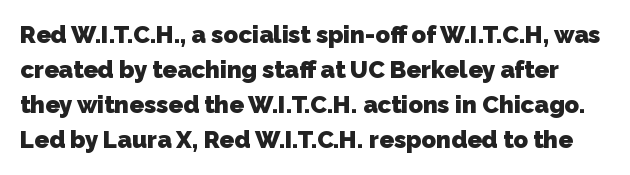
{"bold": "yes", "underline": "no", "line_spacing": "normal", "line_spacing_ratio": 1.46, "letter_spacing": "normal", "letter_spacing_em": 0.0, "glyph_px": 24}
